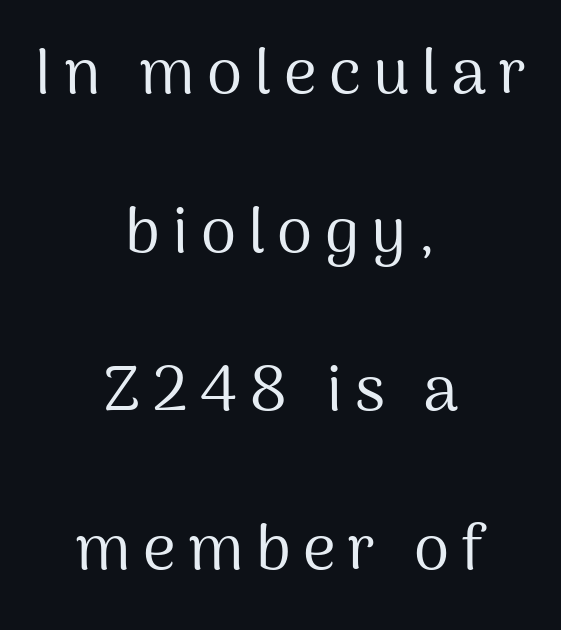
Q: Is the text bold? A: No.
Q: Is the text italic (slanted)? A: No, it is upright.
Q: Is the typeface a serif or a sans-serif typeface? A: Sans-serif.
Q: Is the text underlined? A: No.
Q: How is the paragraph aligned? A: Centered.
Q: Is the spacing between lines tight, normal or loose? A: Loose.
Q: Width (condensed, normal, or wide)? A: Normal.
Q: Stroke contrast? A: Medium.
Q: x-height? A: Medium.
Q: Monospaced? A: No.
